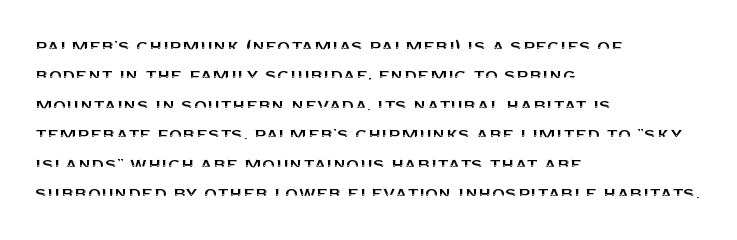
Q: Is the text italic (slanted)? A: No, it is upright.
Q: Is the text underlined? A: No.
Q: How is the paragraph aligned? A: Left-aligned.
Q: Is the spacing between letters normal or unusually wide? A: Normal.
Q: Is the spacing between lines tight, normal or loose? A: Normal.
